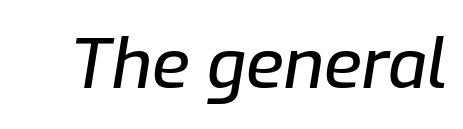
{"italic": "yes", "lean": "right", "slant_degrees": 9, "width": "normal", "stroke_contrast": "low", "x_height": "medium", "monospaced": "no", "underline": "no", "letter_spacing": "normal", "letter_spacing_em": 0.0, "glyph_px": 69}
